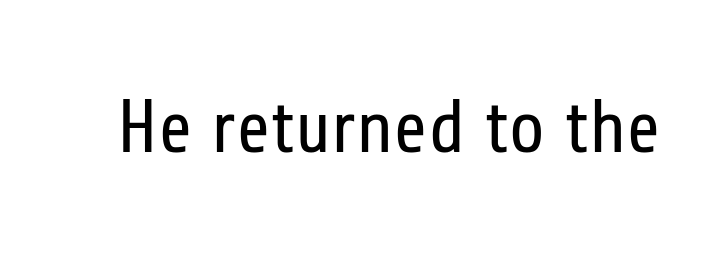
Q: Is the text bold? A: No.
Q: Is the text italic (slanted)? A: No, it is upright.
Q: Is the typeface a serif or a sans-serif typeface? A: Sans-serif.
Q: Is the text underlined? A: No.
Q: Is the spacing between letters normal or unusually wide? A: Normal.
Q: Width (condensed, normal, or wide)? A: Condensed.
Q: Stroke contrast? A: Low.
Q: x-height? A: Medium.
Q: Monospaced? A: No.
